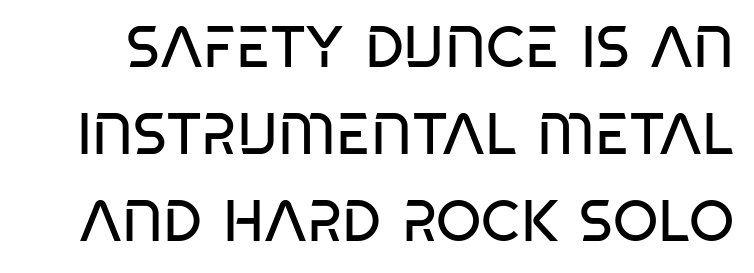
Vertically, the passage feels balanced, rows spaced as you'd expect. The horizontal fit of the characters is conventional and even. Italic? Not at all — the glyphs are vertical. The cut favours lightness, reaching ordinary text weight at its darkest.
